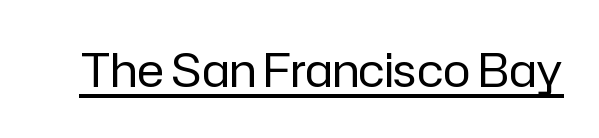
The image shows 46 px regular-weight sans-serif type, upright; set normal letter spacing, underlined; low stroke contrast and a medium x-height.
